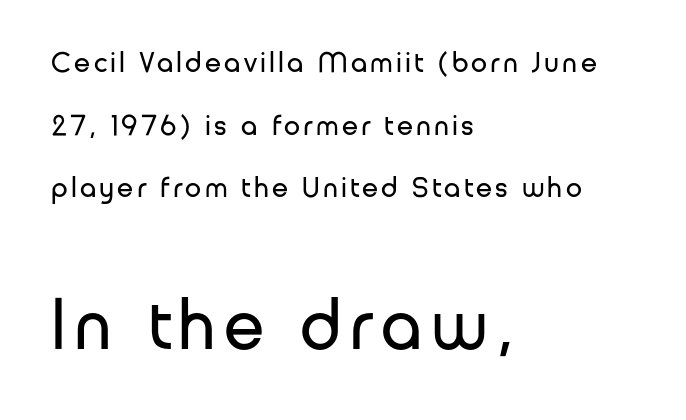
Q: Is the text bold? A: No.
Q: Is the text italic (slanted)? A: No, it is upright.
Q: Is the typeface a serif or a sans-serif typeface? A: Sans-serif.
Q: Is the text underlined? A: No.
Q: How is the paragraph aligned? A: Left-aligned.
Q: Is the spacing between lines tight, normal or loose? A: Loose.
Q: Which block of text is set in a larger size, the first (top) or the second (bottom)? A: The second (bottom) one.
Q: Width (condensed, normal, or wide)? A: Normal.
Q: Stroke contrast? A: Low.
Q: x-height? A: Medium.
Q: Monospaced? A: No.
